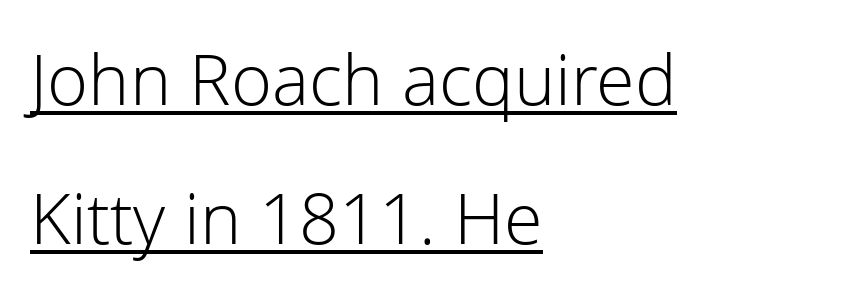
The image shows 70 px light sans-serif type, upright; set left-aligned, loose line spacing (1.99x), normal letter spacing, underlined; low stroke contrast and a medium x-height.
